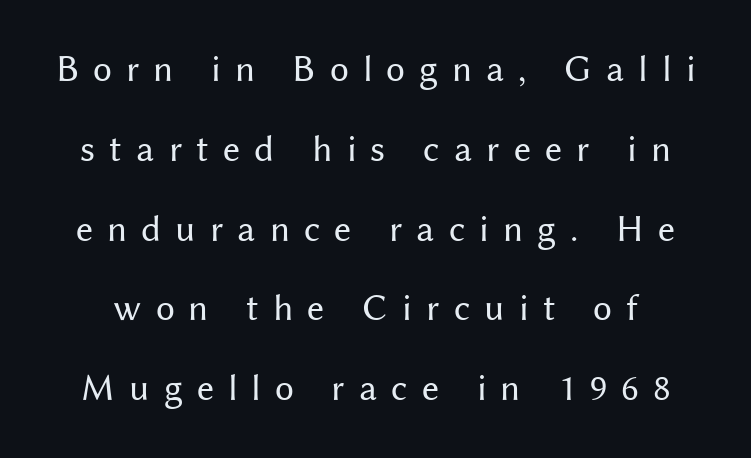
The image shows 38 px regular-weight sans-serif type, upright; set loose line spacing (2.1x), unusually wide letter spacing (+0.37 em), not underlined; medium stroke contrast and a medium x-height.
